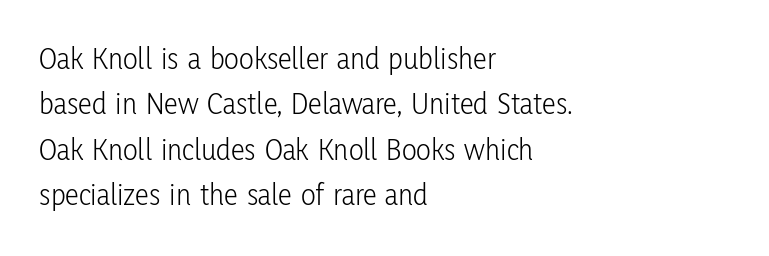
Q: Is the text bold? A: No.
Q: Is the text italic (slanted)? A: No, it is upright.
Q: Is the typeface a serif or a sans-serif typeface? A: Sans-serif.
Q: Is the text underlined? A: No.
Q: How is the paragraph aligned? A: Left-aligned.
Q: Is the spacing between letters normal or unusually wide? A: Normal.
Q: Is the spacing between lines tight, normal or loose? A: Normal.
Q: Width (condensed, normal, or wide)? A: Condensed.
Q: Stroke contrast? A: Low.
Q: x-height? A: Medium.
Q: Monospaced? A: No.
